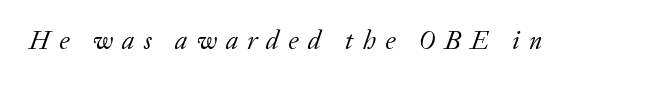
{"italic": "yes", "lean": "right", "slant_degrees": 20, "bold": "no", "underline": "no", "letter_spacing": "wide", "letter_spacing_em": 0.36, "glyph_px": 26}
